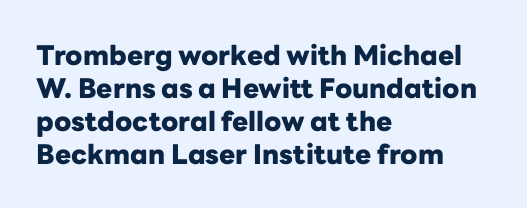
The image shows 27 px bold type, upright; set left-aligned, line spacing 1.22x, normal letter spacing, not underlined.
